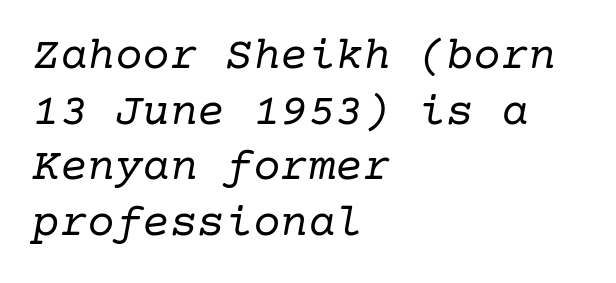
{"serif": "yes", "italic": "yes", "lean": "right", "slant_degrees": 10, "bold": "no", "weight": "regular", "width": "normal", "stroke_contrast": "low", "x_height": "medium", "underline": "no", "align": "left", "line_spacing_ratio": 1.21, "letter_spacing": "normal", "letter_spacing_em": 0.0, "glyph_px": 46}
